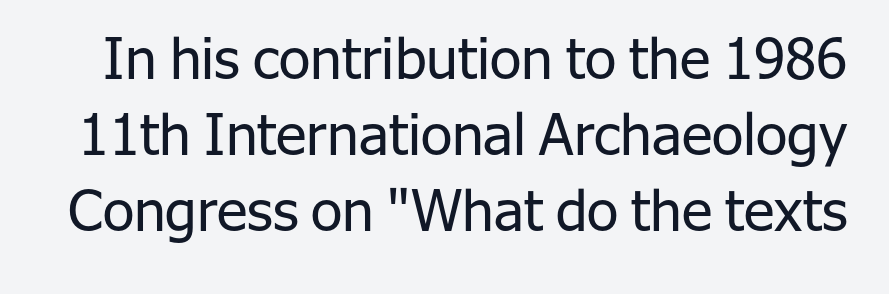
{"serif": "no", "italic": "no", "bold": "no", "weight": "regular", "width": "normal", "stroke_contrast": "low", "x_height": "medium", "monospaced": "no", "underline": "no", "line_spacing": "normal", "line_spacing_ratio": 1.33, "letter_spacing": "normal", "letter_spacing_em": 0.0, "glyph_px": 57}
